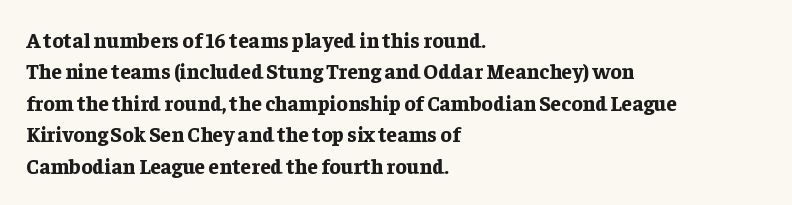
Set as a true bold cut, around the 700 mark. You can tell it's not italic because the verticals are truly vertical. Horizontally, the lines are justified to the leading edge only. Evenly set lines give the paragraph a standard silhouette. Just letters on the line, the space beneath them empty. Compared with typical body copy, the letter spacing here is the same.
